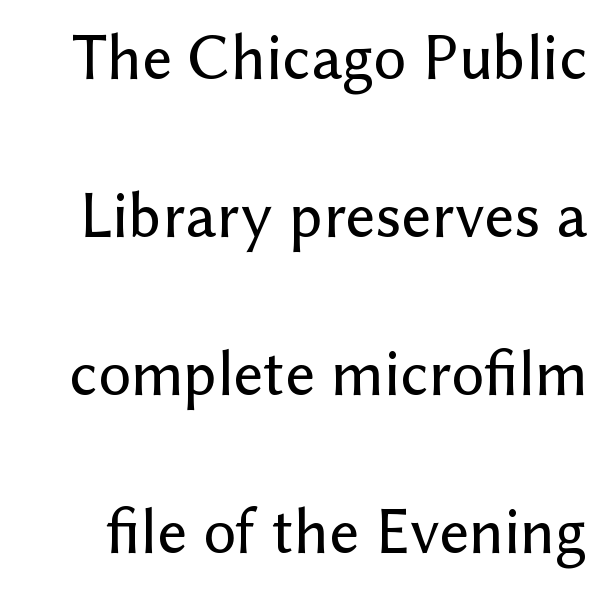
The image shows 65 px sans-serif type, upright; set loose line spacing (2.43x), normal letter spacing, not underlined; low stroke contrast and a medium x-height.
